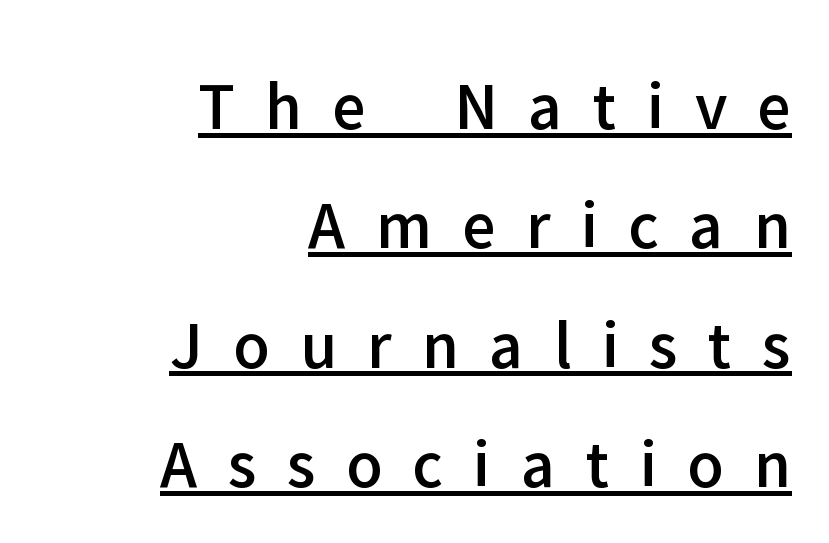
Typeset ragged left — the right edge is the straight one. Italic? Not at all — the glyphs are vertical. Somebody hit Ctrl+U on this one — the words are underlined. Nothing sits at the stroke ends, so this counts as sans-serif. The passage shown is typed in a proportional face where columns would drift. The tracking jumps out immediately: characters are airy and widely separated.
